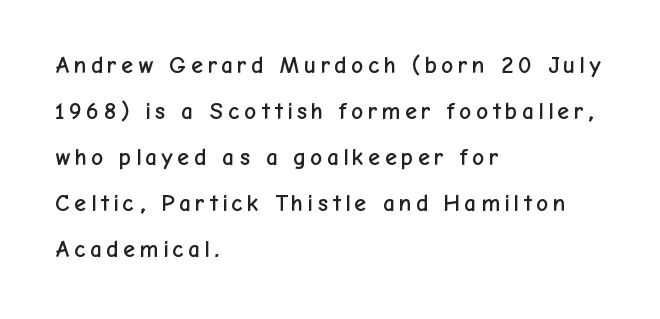
{"italic": "no", "underline": "no", "align": "left", "line_spacing": "loose", "line_spacing_ratio": 1.92, "glyph_px": 24}
